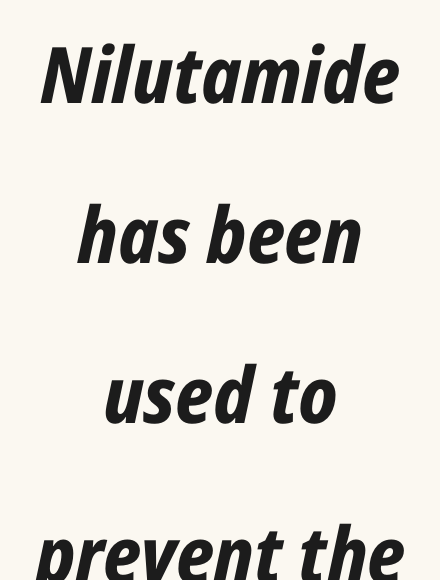
{"italic": "yes", "lean": "right", "slant_degrees": 12, "bold": "yes", "weight": "bold", "width": "condensed", "stroke_contrast": "low", "x_height": "medium", "monospaced": "no", "underline": "no", "align": "center", "line_spacing": "loose", "line_spacing_ratio": 2.05, "letter_spacing": "normal", "letter_spacing_em": 0.0, "glyph_px": 78}
